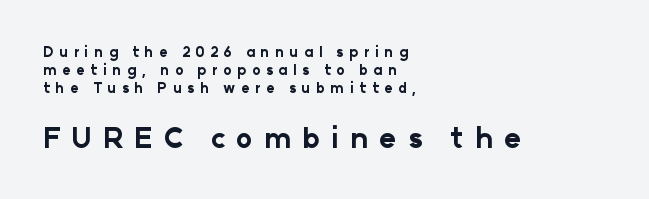
{"serif": "no", "italic": "no", "bold": "yes", "weight": "bold", "width": "normal", "stroke_contrast": "low", "x_height": "medium", "monospaced": "no", "underline": "no", "align": "left", "line_spacing": "normal", "line_spacing_ratio": 1.3, "letter_spacing": "wide", "letter_spacing_em": 0.39, "larger_block": "second", "size_ratio": 2.0, "glyph_px": 28}
